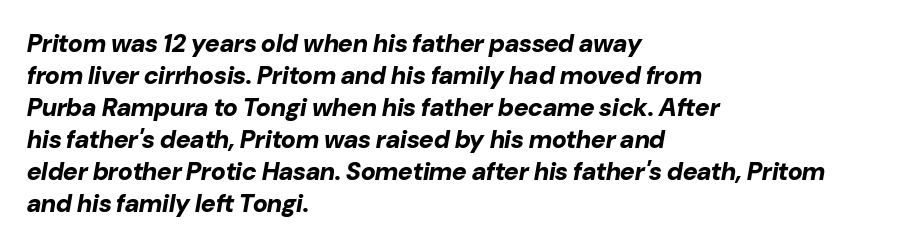
{"italic": "yes", "lean": "right", "slant_degrees": 10, "bold": "yes", "underline": "no", "align": "left", "line_spacing": "normal", "line_spacing_ratio": 1.28, "letter_spacing": "normal", "letter_spacing_em": 0.0, "glyph_px": 25}
